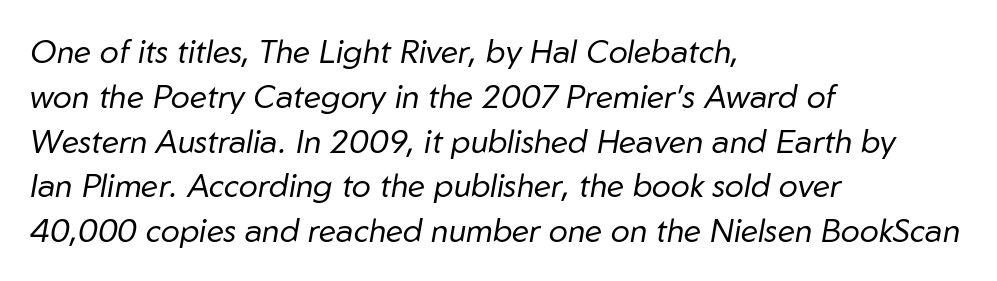
Baseline-to-baseline distance is the conventional proportion of letter height. You could not count columns in this text — the font is proportionally spaced. A light-to-regular cut is what we see here. Short note: letters normally spaced. The passage shown is not underscored anywhere.
